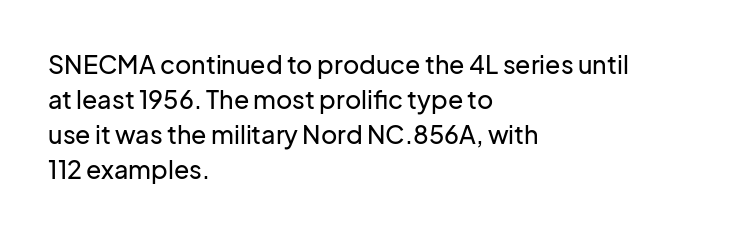
The image shows 25 px text type, upright; set left-aligned, normal line spacing (1.4x), normal letter spacing, not underlined.
